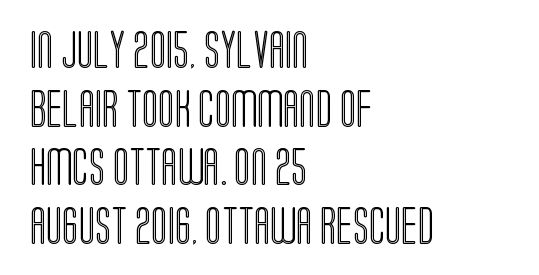
The image shows 38 px condensed type, upright; set left-aligned, normal line spacing (1.54x), normal letter spacing, not underlined; a large x-height.
